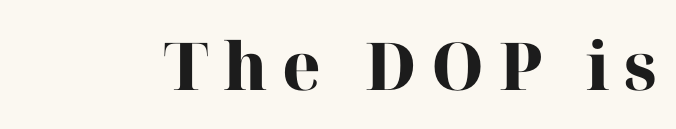
{"serif": "yes", "italic": "no", "bold": "yes", "weight": "heavy", "width": "normal", "stroke_contrast": "high", "x_height": "medium", "monospaced": "no", "underline": "no", "letter_spacing": "wide", "letter_spacing_em": 0.22, "glyph_px": 66}
